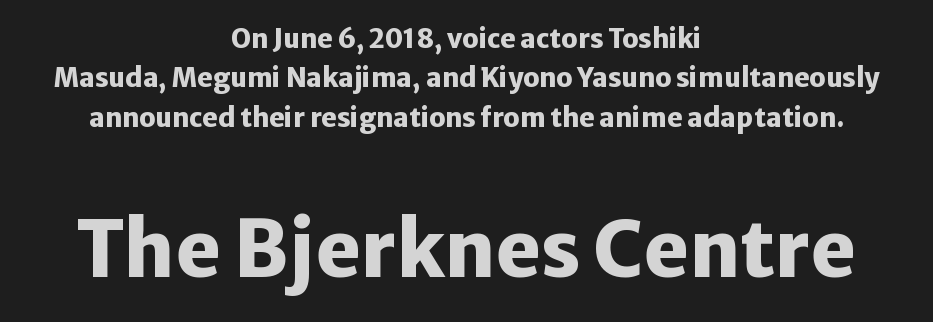
Descenders hang freely into open space. Vertical strokes here are truly vertical. The typesetter chose a symmetrical, centered arrangement here. The passage shown is typed in a proportional face where columns would drift.
